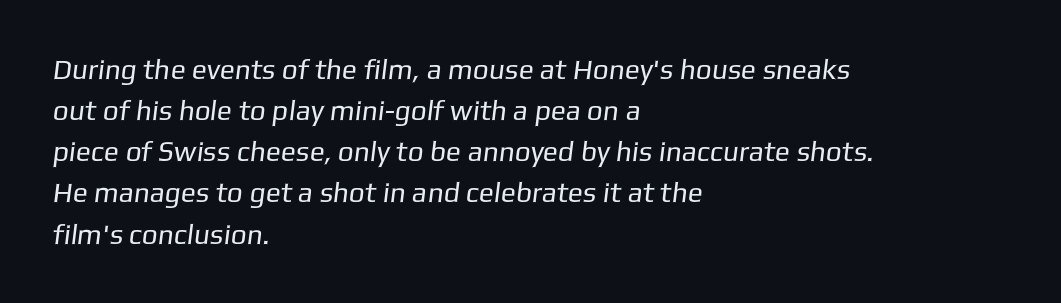
Q: Is the text bold? A: No.
Q: Is the typeface a serif or a sans-serif typeface? A: Sans-serif.
Q: Is the text underlined? A: No.
Q: How is the paragraph aligned? A: Left-aligned.
Q: Is the spacing between letters normal or unusually wide? A: Normal.
Q: Is the spacing between lines tight, normal or loose? A: Normal.
Q: Width (condensed, normal, or wide)? A: Normal.
Q: Stroke contrast? A: Low.
Q: x-height? A: Medium.
Q: Monospaced? A: No.
